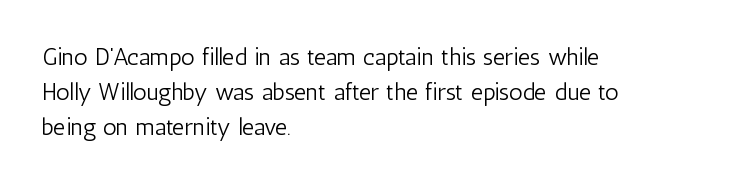
The image shows 24 px text type, upright; set left-aligned, normal line spacing (1.46x), normal letter spacing, not underlined.
